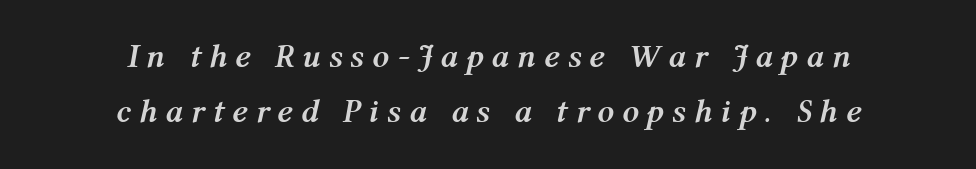
Q: Is the text bold? A: Yes.
Q: Is the text italic (slanted)? A: Yes, it leans right by about 12 degrees.
Q: Is the text underlined? A: No.
Q: How is the paragraph aligned? A: Centered.
Q: Is the spacing between letters normal or unusually wide? A: Unusually wide.
Q: Is the spacing between lines tight, normal or loose? A: Normal.
Q: Width (condensed, normal, or wide)? A: Normal.
Q: Stroke contrast? A: Medium.
Q: x-height? A: Medium.
Q: Monospaced? A: No.
